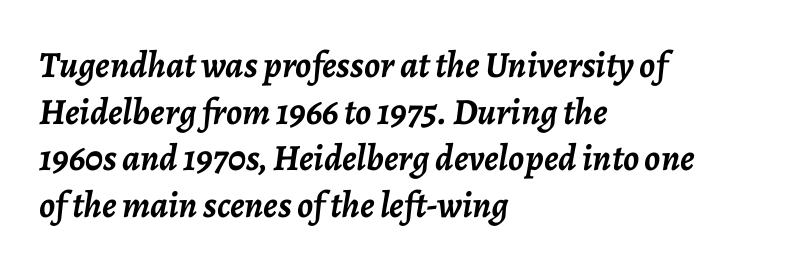
The specimen omits any rule beneath the text block's lines. The type is set solid horizontally, with unmodified tracking. Honestly, the row spacing looks completely unremarkable. Thick stems and heavy bowls — unmistakably bold.
